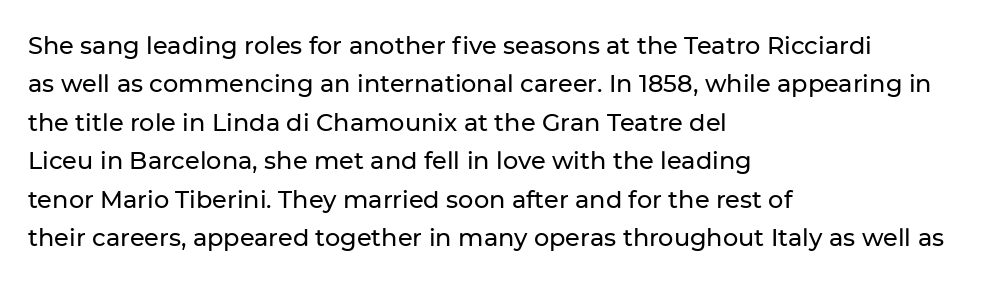
How would I describe the line gaps? Plain and ordinary. Teacher's note: observe the even left margin — that is flush-left alignment. Decoration check: the copy has no underline. Characters follow at the spacing the type designer built in. Is there any slant? The stems are plumb.
